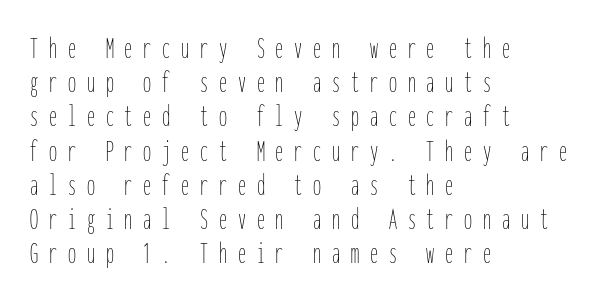
The image shows 32 px thin, condensed type, upright, monospaced; set left-aligned, tight line spacing (1.07x), unusually wide letter spacing (+0.34 em), not underlined; low stroke contrast and a medium x-height.
